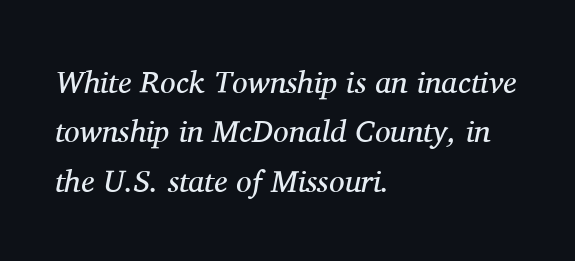
The image shows 31 px regular-weight serif type, italic (leaning right); set left-aligned, normal line spacing (1.59x), normal letter spacing, not underlined; medium stroke contrast and a medium x-height.
